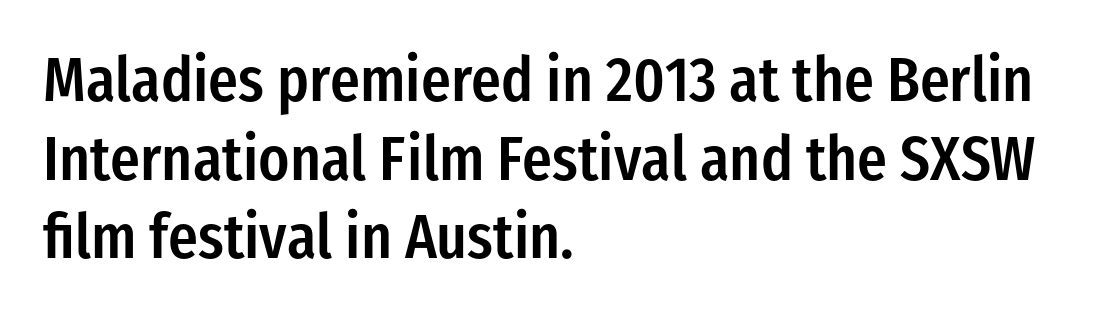
The image shows 62 px semibold, condensed sans-serif type, upright; set left-aligned, normal line spacing (1.27x), normal letter spacing, not underlined; low stroke contrast and a medium x-height.
